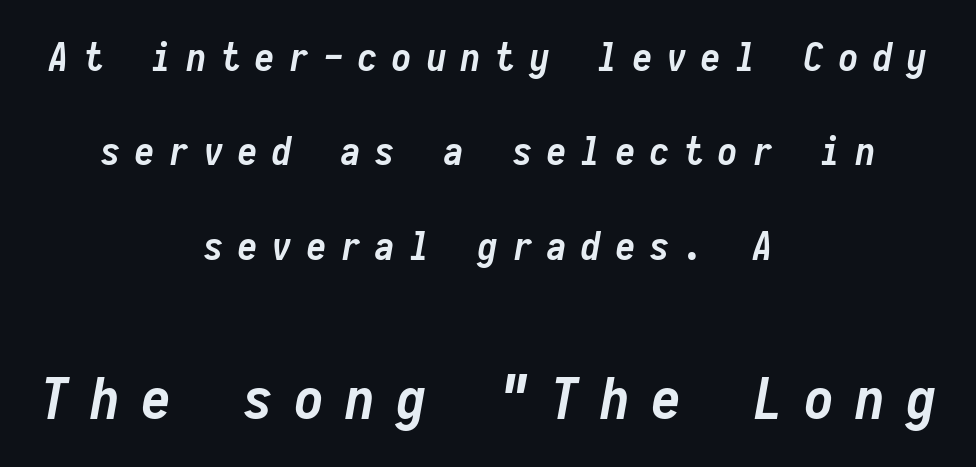
Q: Is the text bold? A: Yes.
Q: Is the text italic (slanted)? A: Yes, it leans right by about 10 degrees.
Q: Is the text underlined? A: No.
Q: How is the paragraph aligned? A: Centered.
Q: Is the spacing between letters normal or unusually wide? A: Unusually wide.
Q: Is the spacing between lines tight, normal or loose? A: Loose.
Q: Which block of text is set in a larger size, the first (top) or the second (bottom)? A: The second (bottom) one.
Q: Width (condensed, normal, or wide)? A: Condensed.
Q: Stroke contrast? A: Low.
Q: x-height? A: Medium.
Q: Monospaced? A: Yes.
